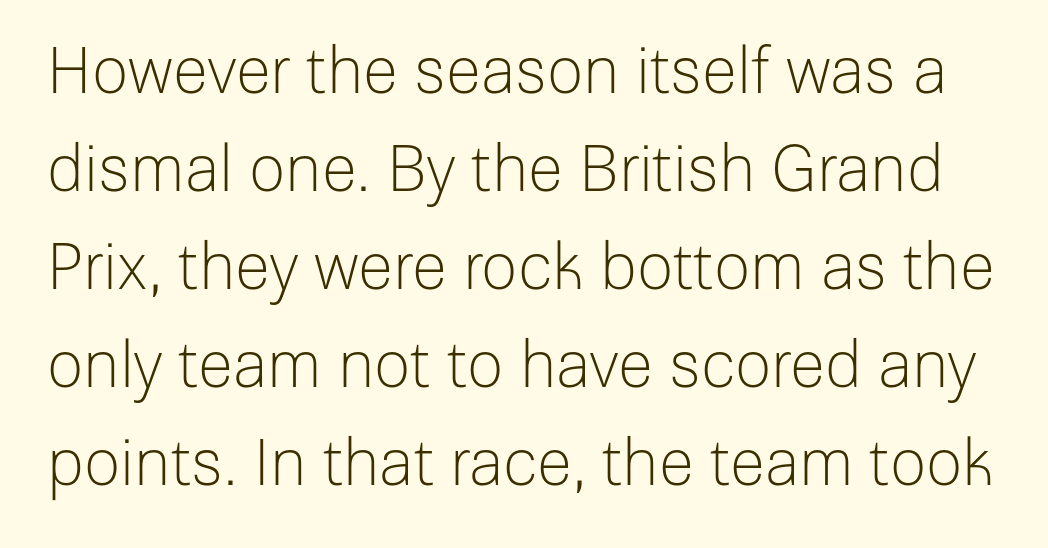
{"serif": "no", "italic": "no", "bold": "no", "weight": "light", "width": "normal", "stroke_contrast": "low", "x_height": "medium", "monospaced": "no", "underline": "no", "line_spacing": "normal", "line_spacing_ratio": 1.53, "letter_spacing": "normal", "letter_spacing_em": 0.0, "glyph_px": 64}
